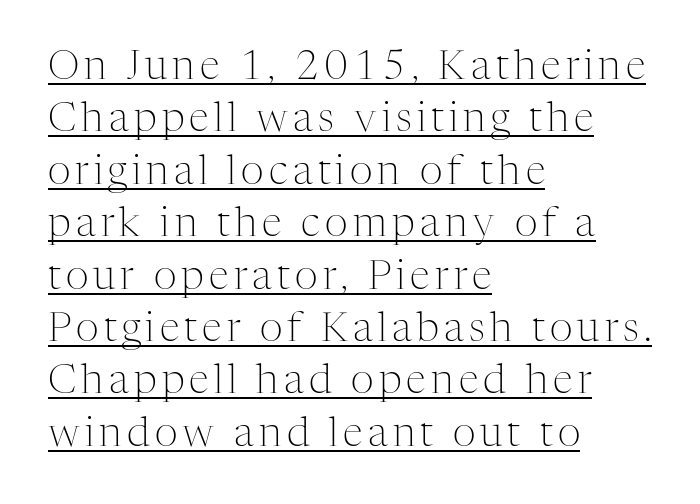
The image shows 40 px light serif type, upright; set left-aligned, normal line spacing (1.31x), underlined; medium stroke contrast and a medium x-height.
